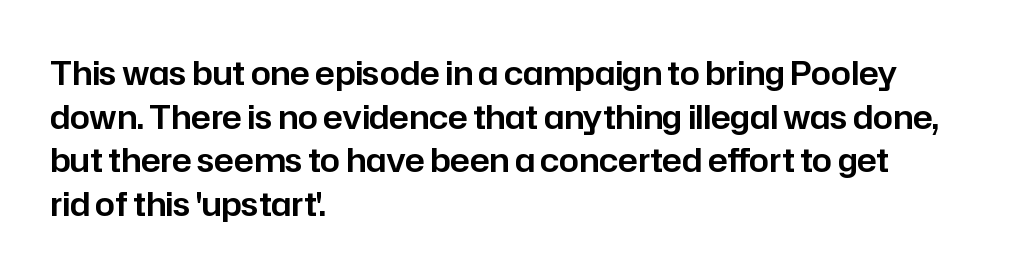
The image shows 32 px sans-serif type, upright; set left-aligned, normal line spacing (1.36x), normal letter spacing, not underlined; low stroke contrast and a medium x-height.
